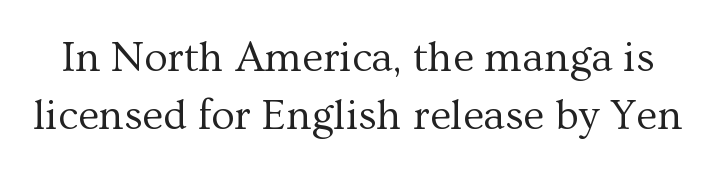
{"serif": "yes", "italic": "no", "bold": "no", "weight": "regular", "width": "normal", "stroke_contrast": "medium", "x_height": "medium", "monospaced": "no", "underline": "no", "line_spacing": "normal", "line_spacing_ratio": 1.36, "letter_spacing": "normal", "letter_spacing_em": 0.0, "glyph_px": 43}
